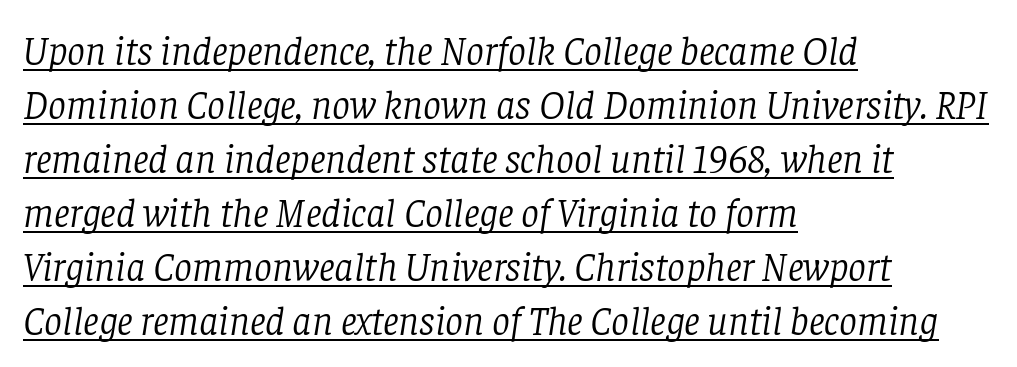
Q: Is the text bold? A: No.
Q: Is the text italic (slanted)? A: Yes, it leans right by about 8 degrees.
Q: Is the typeface a serif or a sans-serif typeface? A: Serif.
Q: Is the text underlined? A: Yes.
Q: How is the paragraph aligned? A: Left-aligned.
Q: Is the spacing between letters normal or unusually wide? A: Normal.
Q: Is the spacing between lines tight, normal or loose? A: Normal.
Q: Width (condensed, normal, or wide)? A: Normal.
Q: Stroke contrast? A: Low.
Q: x-height? A: Large.
Q: Monospaced? A: No.
